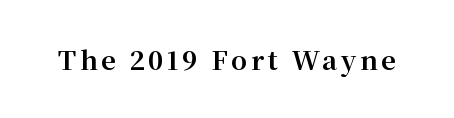
{"italic": "no", "bold": "yes", "underline": "no", "glyph_px": 26}
